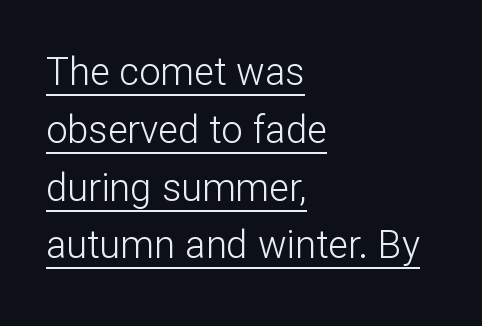
Q: Is the text bold? A: No.
Q: Is the text italic (slanted)? A: No, it is upright.
Q: Is the typeface a serif or a sans-serif typeface? A: Sans-serif.
Q: Is the text underlined? A: Yes.
Q: How is the paragraph aligned? A: Left-aligned.
Q: Is the spacing between letters normal or unusually wide? A: Normal.
Q: Is the spacing between lines tight, normal or loose? A: Normal.
Q: Width (condensed, normal, or wide)? A: Normal.
Q: Stroke contrast? A: Low.
Q: x-height? A: Medium.
Q: Monospaced? A: No.
